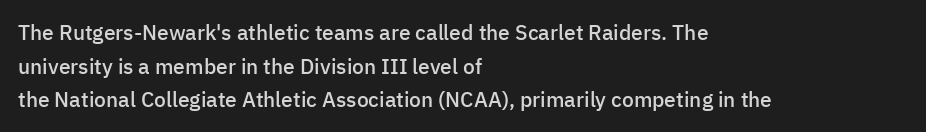
In terms of leading, this rendering sits right in the middle. These words are printed semibold, heavier than regular yet not bold. One-word summary of the alignment: left. Underline: absent.
